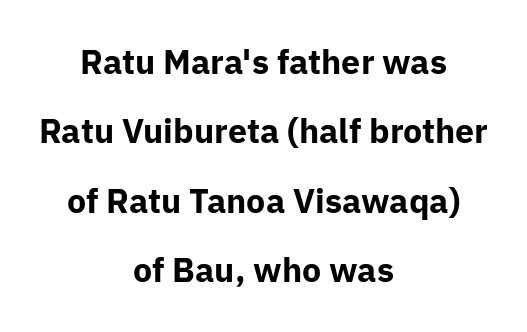
Q: Is the text bold? A: Yes.
Q: Is the text italic (slanted)? A: No, it is upright.
Q: Is the typeface a serif or a sans-serif typeface? A: Sans-serif.
Q: Is the text underlined? A: No.
Q: How is the paragraph aligned? A: Centered.
Q: Is the spacing between letters normal or unusually wide? A: Normal.
Q: Is the spacing between lines tight, normal or loose? A: Loose.
Q: Width (condensed, normal, or wide)? A: Normal.
Q: Stroke contrast? A: Low.
Q: x-height? A: Medium.
Q: Monospaced? A: No.
